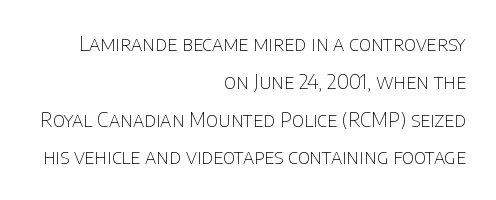
The image shows 20 px text type, upright; set right-aligned, line spacing 1.89x, normal letter spacing, not underlined.
